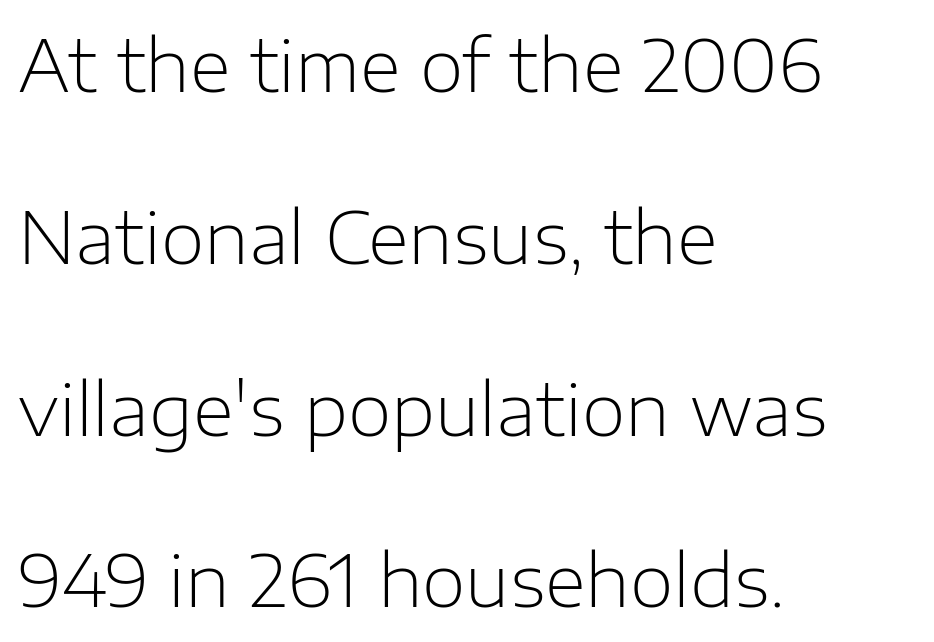
{"serif": "no", "italic": "no", "bold": "no", "weight": "light", "width": "normal", "stroke_contrast": "low", "x_height": "medium", "monospaced": "no", "underline": "no", "align": "left", "line_spacing": "loose", "line_spacing_ratio": 2.42, "letter_spacing": "normal", "letter_spacing_em": 0.0, "glyph_px": 71}
